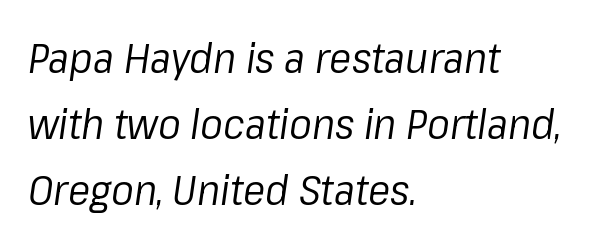
{"italic": "yes", "lean": "right", "slant_degrees": 8, "bold": "no", "weight": "regular", "width": "normal", "stroke_contrast": "low", "x_height": "medium", "monospaced": "no", "underline": "no", "align": "left", "line_spacing": "normal", "line_spacing_ratio": 1.57, "letter_spacing": "normal", "letter_spacing_em": 0.0, "glyph_px": 42}
